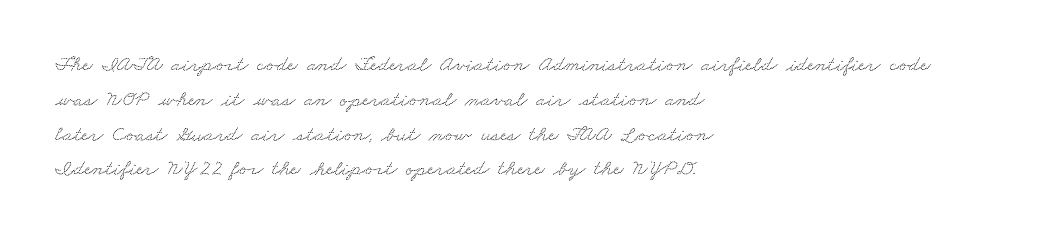
Q: Is the text underlined? A: No.
Q: How is the paragraph aligned? A: Left-aligned.
Q: Is the spacing between letters normal or unusually wide? A: Normal.
Q: Is the spacing between lines tight, normal or loose? A: Normal.
